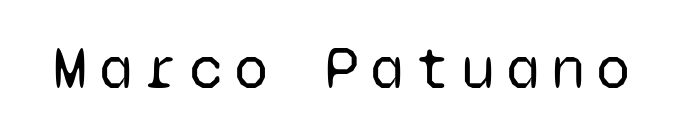
{"serif": "no", "italic": "no", "bold": "no", "weight": "regular", "width": "normal", "stroke_contrast": "low", "x_height": "medium", "monospaced": "yes", "underline": "no", "glyph_px": 62}
